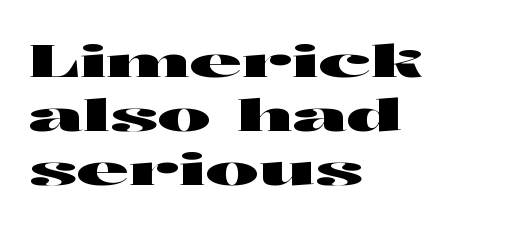
Q: Is the text italic (slanted)? A: No, it is upright.
Q: Is the typeface a serif or a sans-serif typeface? A: Sans-serif.
Q: Is the text underlined? A: No.
Q: How is the paragraph aligned? A: Left-aligned.
Q: Is the spacing between letters normal or unusually wide? A: Normal.
Q: Width (condensed, normal, or wide)? A: Wide.
Q: Stroke contrast? A: High.
Q: x-height? A: Medium.
Q: Monospaced? A: No.
